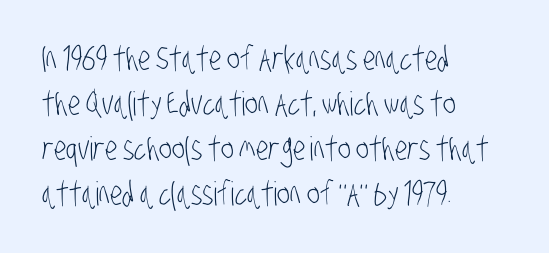
Q: Is the text bold? A: No.
Q: Is the typeface a serif or a sans-serif typeface? A: Sans-serif.
Q: Is the text underlined? A: No.
Q: How is the paragraph aligned? A: Left-aligned.
Q: Is the spacing between letters normal or unusually wide? A: Normal.
Q: Is the spacing between lines tight, normal or loose? A: Normal.
Q: Width (condensed, normal, or wide)? A: Condensed.
Q: Stroke contrast? A: Low.
Q: x-height? A: Large.
Q: Monospaced? A: No.
